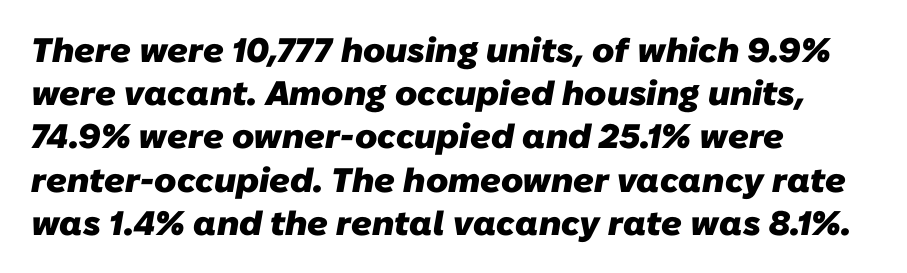
Looks like regular typesetting: each glyph gets only the width it needs. Typesetter's note: full bold, strokes at maximum text heaviness. Line beginnings align vertically; line endings do not. The rendering keeps characters at their native spacing. Leading: standard. Regarding serifs, this sample does without them.
